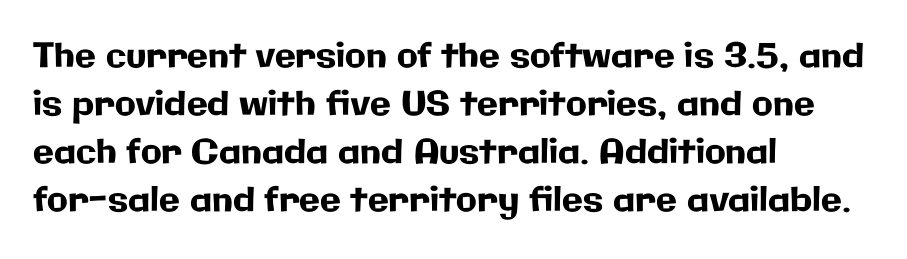
Do the characters align in a grid? No, the font is proportional. Tracking here is standard; glyphs follow each other at the usual distance. Type without underlining. Font category for this specimen: sans-serif. A student would call this left alignment; a typographer would say flush left, rag right.
